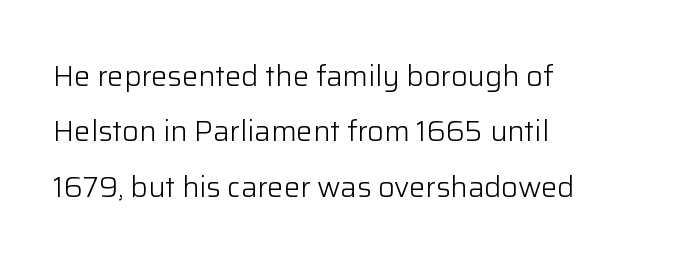
{"serif": "no", "italic": "no", "bold": "no", "weight": "light", "width": "normal", "stroke_contrast": "low", "x_height": "medium", "monospaced": "no", "underline": "no", "align": "left", "line_spacing": "loose", "line_spacing_ratio": 1.91, "letter_spacing": "normal", "letter_spacing_em": 0.0, "glyph_px": 29}
